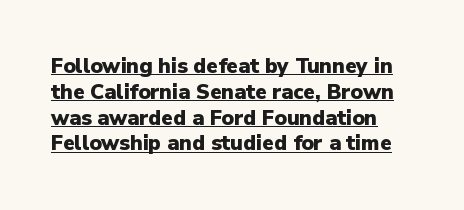
{"italic": "no", "bold": "yes", "underline": "yes", "line_spacing_ratio": 1.23, "letter_spacing": "normal", "letter_spacing_em": 0.0, "glyph_px": 21}
